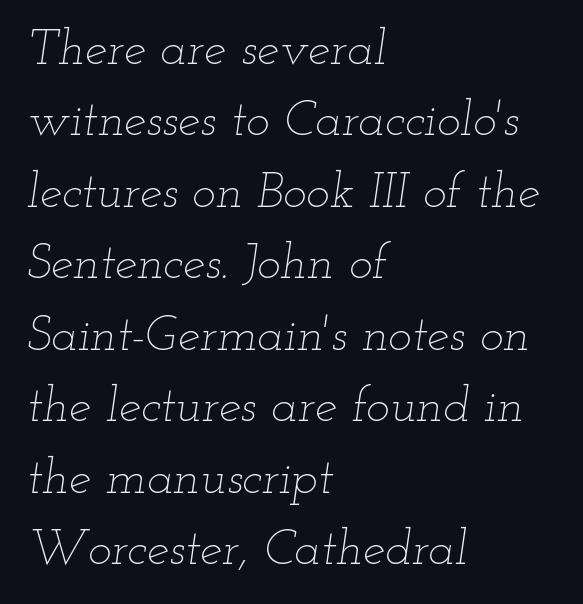
Left-aligned paragraph, ragged on the right. Stroke mass is kept to a normal reading level or below. The line-height multiplier appears to be the usual default. The specimen reads as italic at a glance. Note the varied advance widths — an 'i' is clearly narrower than an 'm'. Students, note that the glyphs here touch the page at normal intervals.
